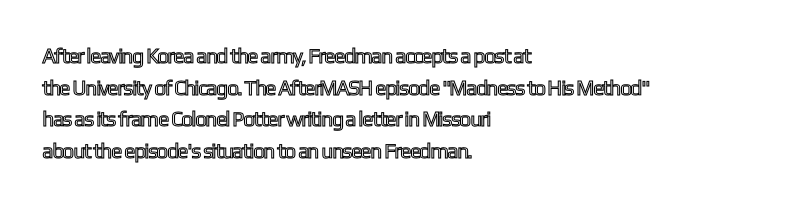
Has an underline been added? It has not. Do the letters lean? They stand straight. Notice how descenders clear the ascenders below comfortably — that's standard leading. The line texture is even and compact thanks to regular tracking.
